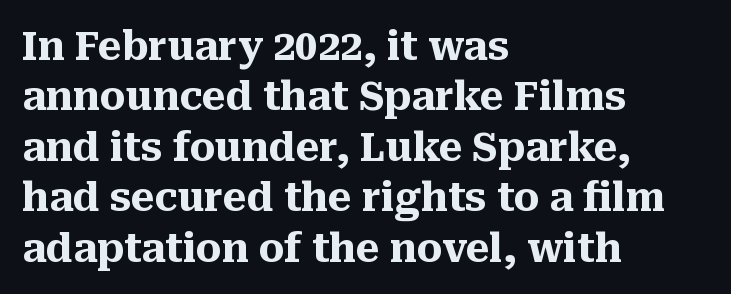
Q: Is the text bold? A: Yes.
Q: Is the text italic (slanted)? A: No, it is upright.
Q: Is the typeface a serif or a sans-serif typeface? A: Serif.
Q: Is the text underlined? A: No.
Q: How is the paragraph aligned? A: Left-aligned.
Q: Is the spacing between letters normal or unusually wide? A: Normal.
Q: Is the spacing between lines tight, normal or loose? A: Normal.
Q: Width (condensed, normal, or wide)? A: Normal.
Q: Stroke contrast? A: Medium.
Q: x-height? A: Medium.
Q: Monospaced? A: No.
